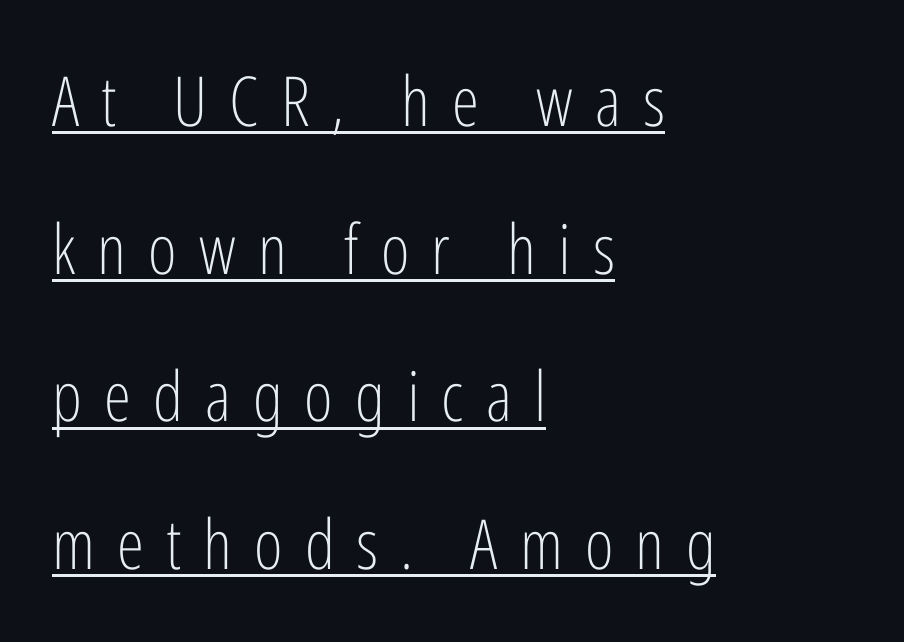
The image shows 69 px light, condensed sans-serif type, upright; set left-aligned, loose line spacing (2.14x), unusually wide letter spacing (+0.32 em), underlined; low stroke contrast and a medium x-height.
